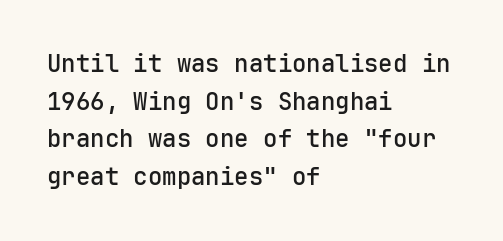
Q: Is the text italic (slanted)? A: No, it is upright.
Q: Is the text underlined? A: No.
Q: How is the paragraph aligned? A: Left-aligned.
Q: Is the spacing between letters normal or unusually wide? A: Normal.
Q: Is the spacing between lines tight, normal or loose? A: Normal.
